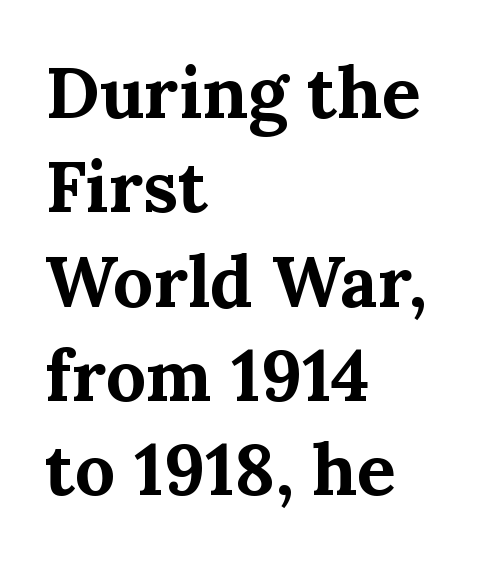
Q: Is the text bold? A: Yes.
Q: Is the text italic (slanted)? A: No, it is upright.
Q: Is the typeface a serif or a sans-serif typeface? A: Serif.
Q: Is the text underlined? A: No.
Q: How is the paragraph aligned? A: Left-aligned.
Q: Is the spacing between letters normal or unusually wide? A: Normal.
Q: Is the spacing between lines tight, normal or loose? A: Normal.
Q: Width (condensed, normal, or wide)? A: Normal.
Q: Stroke contrast? A: Medium.
Q: x-height? A: Medium.
Q: Monospaced? A: No.
